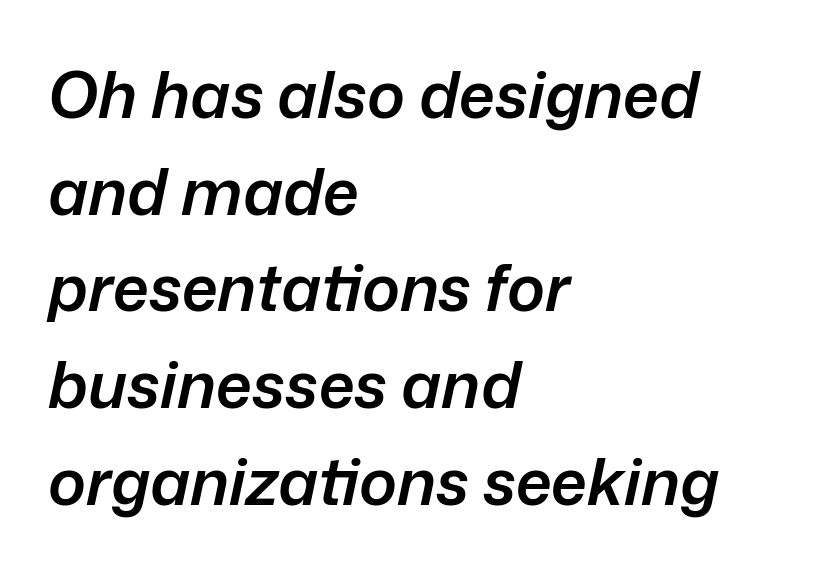
{"italic": "yes", "lean": "right", "slant_degrees": 12, "bold": "semi", "weight": "semibold", "width": "normal", "stroke_contrast": "low", "x_height": "medium", "monospaced": "no", "underline": "no", "align": "left", "line_spacing": "normal", "line_spacing_ratio": 1.51, "letter_spacing": "normal", "letter_spacing_em": 0.0, "glyph_px": 64}
